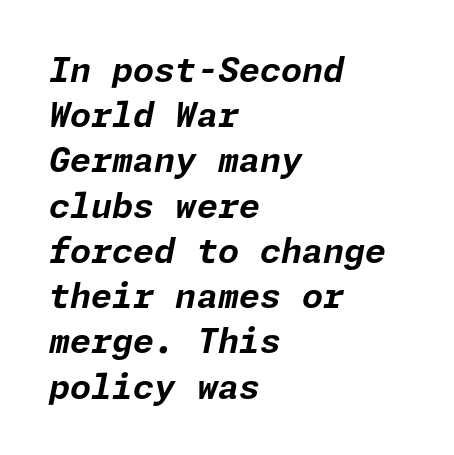
Q: Is the text bold? A: Yes.
Q: Is the text italic (slanted)? A: Yes, it leans right by about 11 degrees.
Q: Is the text underlined? A: No.
Q: How is the paragraph aligned? A: Left-aligned.
Q: Is the spacing between letters normal or unusually wide? A: Normal.
Q: Is the spacing between lines tight, normal or loose? A: Normal.
Q: Width (condensed, normal, or wide)? A: Normal.
Q: Stroke contrast? A: Low.
Q: x-height? A: Medium.
